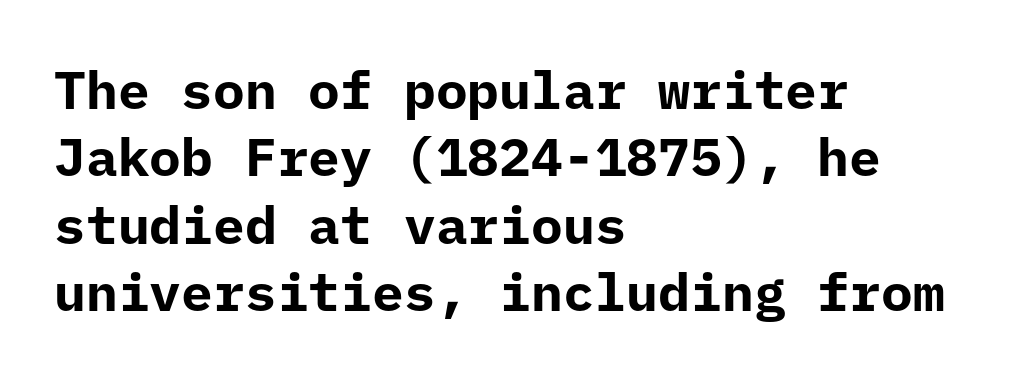
Summary of weight: heavy, a full bold. The block of text has a typical density, with ordinary space between rows. This is the regular roman posture of the typeface. Bare-footed words on every line. Think of a typewriter: that constant character pitch is what you see here. Characters follow at the spacing the type designer built in.
